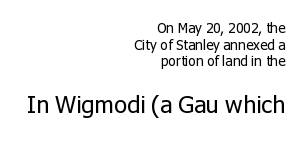
{"italic": "no", "bold": "no", "underline": "no", "align": "right", "line_spacing_ratio": 1.19, "letter_spacing": "normal", "letter_spacing_em": 0.0, "larger_block": "second", "size_ratio": 1.71, "glyph_px": 24}
